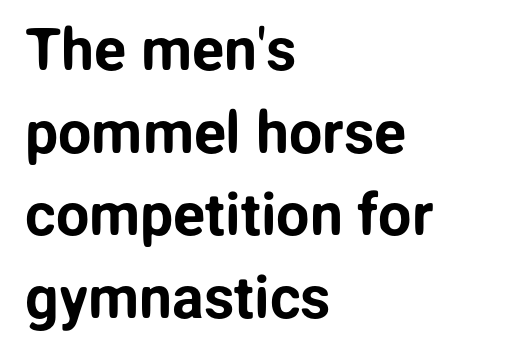
{"serif": "no", "italic": "no", "width": "normal", "stroke_contrast": "low", "x_height": "medium", "monospaced": "no", "underline": "no", "align": "left", "line_spacing": "normal", "line_spacing_ratio": 1.4, "letter_spacing": "normal", "letter_spacing_em": 0.0, "glyph_px": 59}
